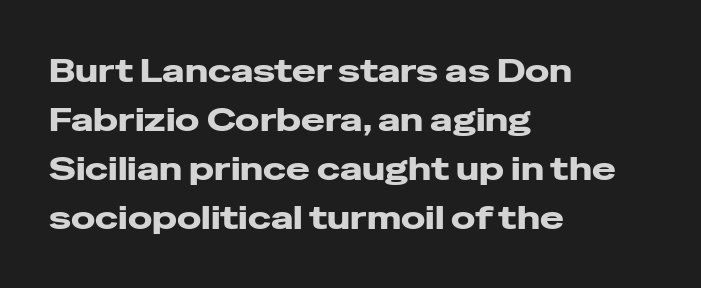
Spacing verdict: proportional, widths tailored to each character. Characters follow at the spacing the type designer built in. The font family rendered here belongs to the sans-serif group. One glance says typical: line gaps are just what's usual. Notice how the passage keeps a crisp vertical edge on the left only. Honestly, there is no underline to notice here at all.
